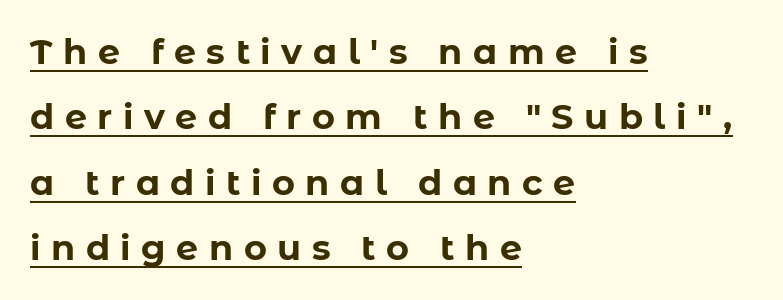
As a designer I'd log this as weight 700, bold. Every character sits straight up, as roman type does. Typeset ragged right — the left edge is the straight one. The line texture is sparse and dotted thanks to wide tracking.
